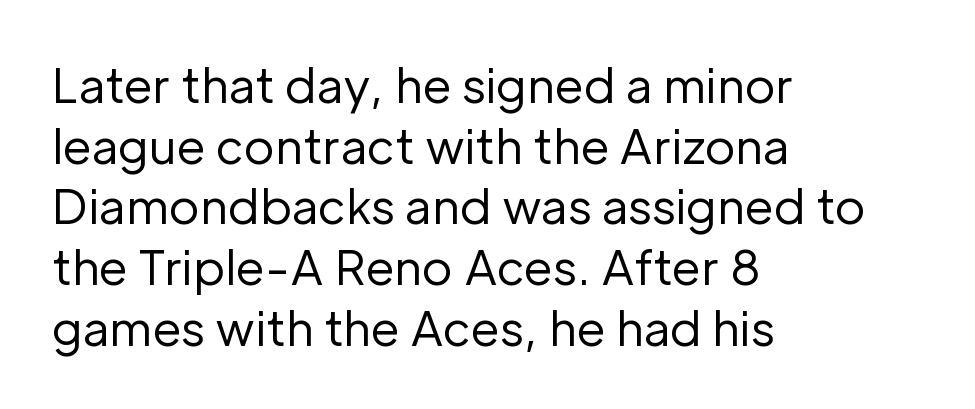
A normal amount of white space separates one row of letters from the next. Observe the ordinary spacing: letters are neighbours, not strangers. The weight would be labelled regular, book, light, or lighter still. These lines are rendered in a variable-pitch font. What kind of face is this? One without serifs — a sans. The rendering anchors every line to the left-hand side.
